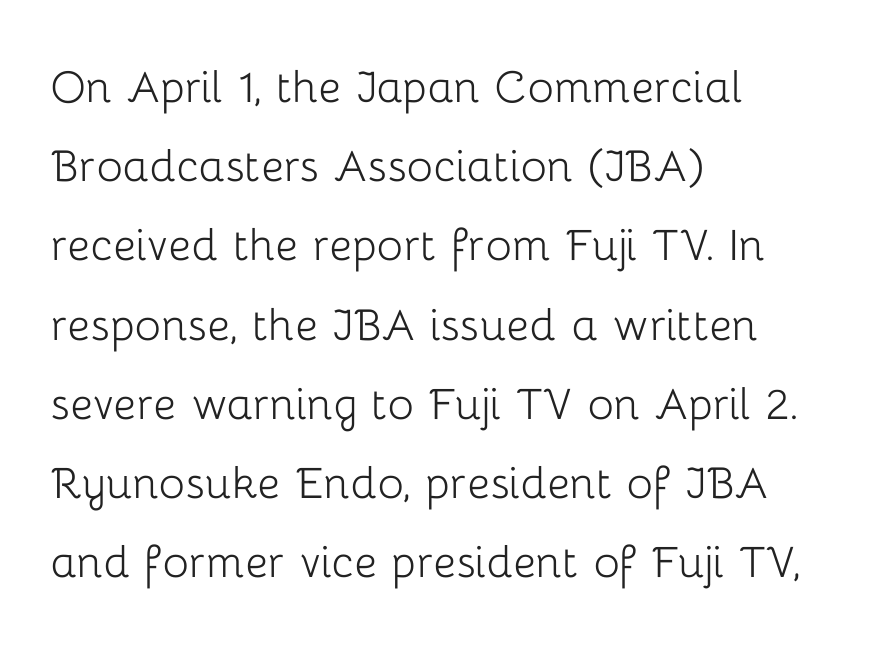
The image shows 55 px light sans-serif type, upright; set left-aligned, normal line spacing (1.44x), normal letter spacing, not underlined; low stroke contrast and a medium x-height.
